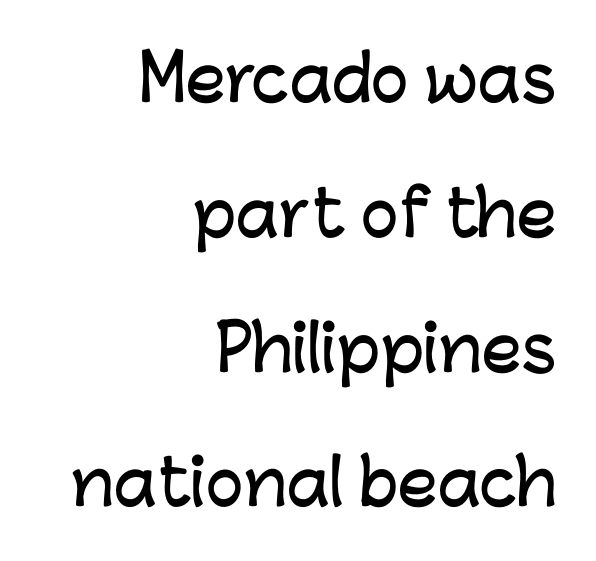
In terms of letterform style, serifs are entirely absent. Lines of text with bare space underneath. Students, note that the glyphs here touch the page at normal intervals. Do the letters lean? They stand straight. The text block is weighted toward the right margin, trailing off unevenly leftward.
